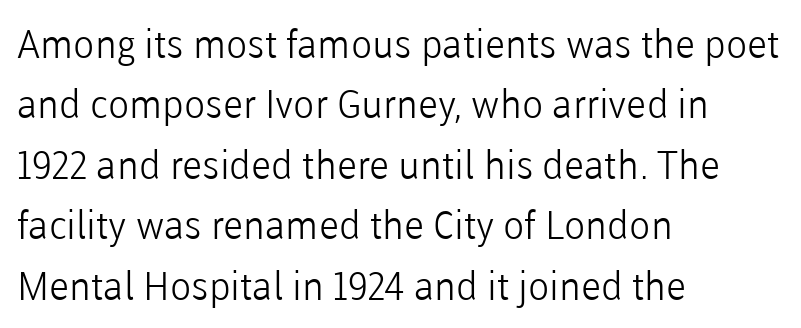
The image shows 39 px light sans-serif type, upright; set left-aligned, normal line spacing (1.55x), normal letter spacing, not underlined; low stroke contrast and a medium x-height.
